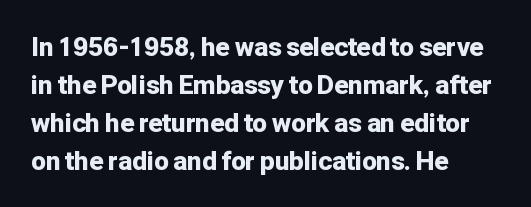
Horizontal alignment here is leftward, the default for most running prose. Nothing unusual about the tracking: characters are spaced as the font intends. Students, observe: this is what conventionally led text looks like. Does the lettering tilt? It doesn't — this is upright.
